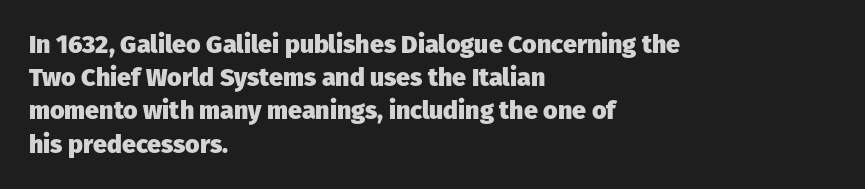
The image shows 25 px bold type, upright; set left-aligned, normal line spacing (1.33x), normal letter spacing, not underlined.
